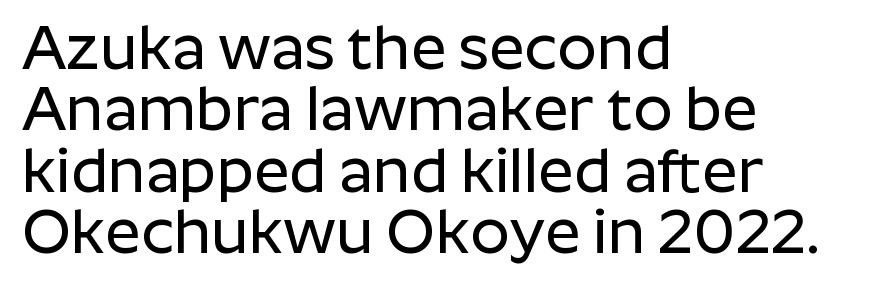
{"serif": "no", "italic": "no", "width": "normal", "stroke_contrast": "low", "x_height": "medium", "monospaced": "no", "underline": "no", "align": "left", "line_spacing": "tight", "line_spacing_ratio": 0.99, "letter_spacing": "normal", "letter_spacing_em": 0.0, "glyph_px": 62}
